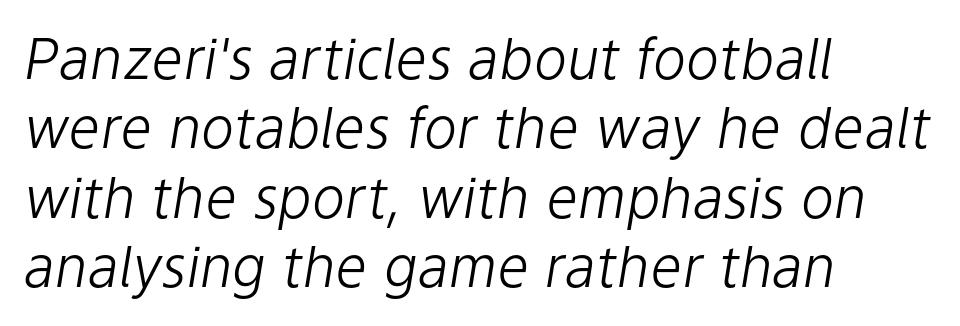
The image shows 56 px light type, italic (leaning right); set left-aligned, line spacing 1.24x, normal letter spacing, not underlined; low stroke contrast and a medium x-height.
